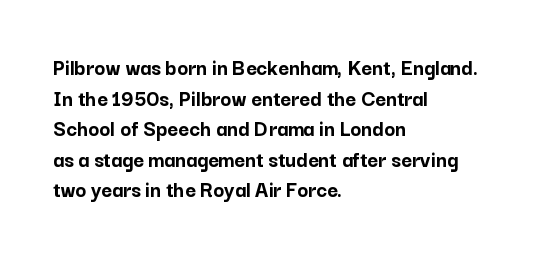
Q: Is the text bold? A: Yes.
Q: Is the text italic (slanted)? A: No, it is upright.
Q: Is the text underlined? A: No.
Q: How is the paragraph aligned? A: Left-aligned.
Q: Is the spacing between letters normal or unusually wide? A: Normal.
Q: Is the spacing between lines tight, normal or loose? A: Normal.
